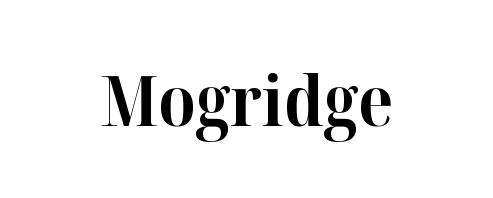
Each letter's strokes conclude with small projecting serifs. The zone under the glyphs is completely vacant. You could not count columns in this text — the font is proportionally spaced. The passage shown is emphatically bold. Characters remain perfectly vertical along every line.
